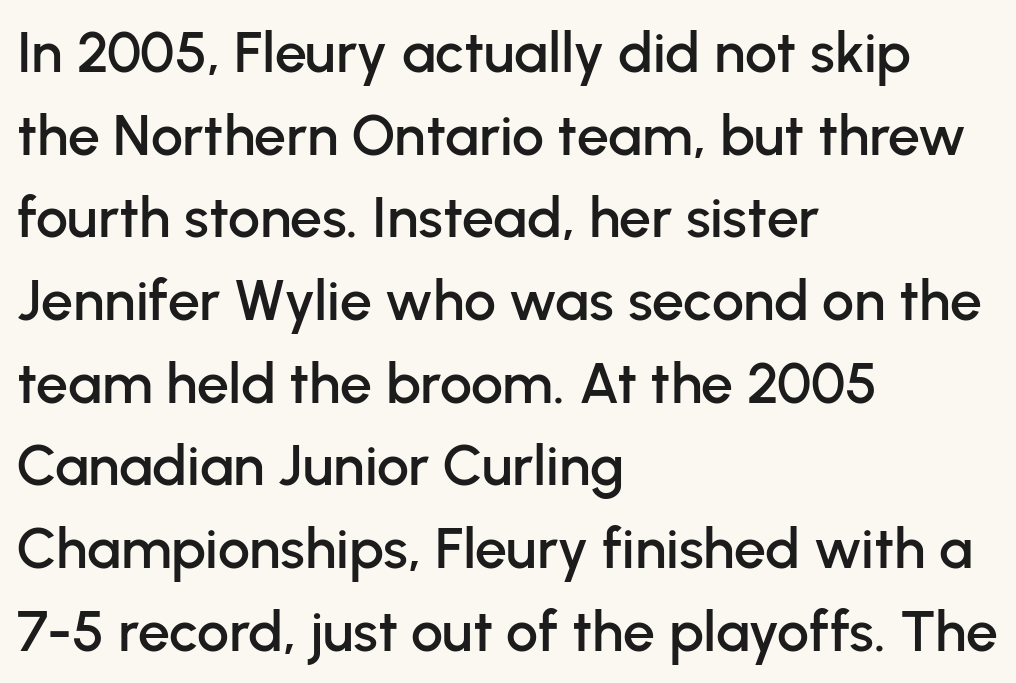
Q: Is the text italic (slanted)? A: No, it is upright.
Q: Is the typeface a serif or a sans-serif typeface? A: Sans-serif.
Q: Is the text underlined? A: No.
Q: How is the paragraph aligned? A: Left-aligned.
Q: Is the spacing between letters normal or unusually wide? A: Normal.
Q: Is the spacing between lines tight, normal or loose? A: Normal.
Q: Width (condensed, normal, or wide)? A: Normal.
Q: Stroke contrast? A: Low.
Q: x-height? A: Medium.
Q: Monospaced? A: No.
